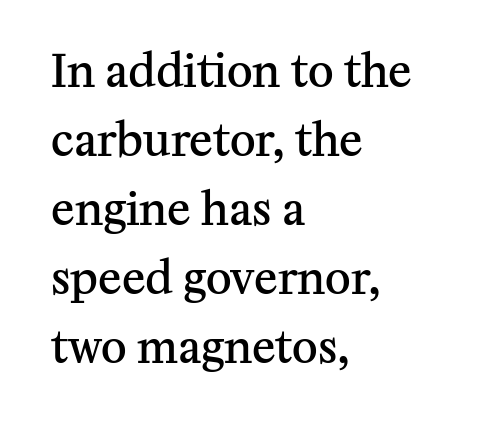
The image shows 44 px semibold serif type, upright; set left-aligned, normal line spacing (1.57x), normal letter spacing, not underlined; medium stroke contrast and a medium x-height.
